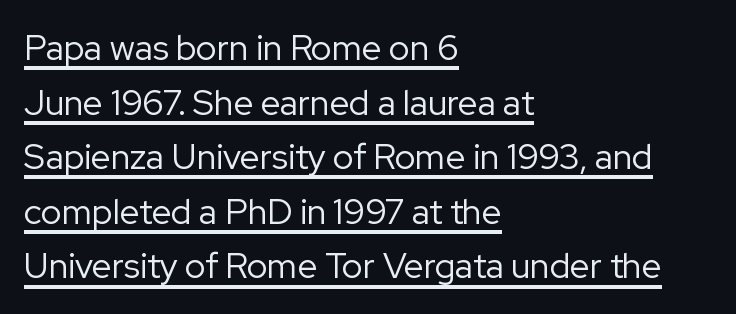
Proportional: the letters do not fall into vertical columns. Interline gaps are of average width in this sample. The lettering stays uniformly vertical, giving the passage a roman look. Typeset ragged right — the left edge is the straight one.
